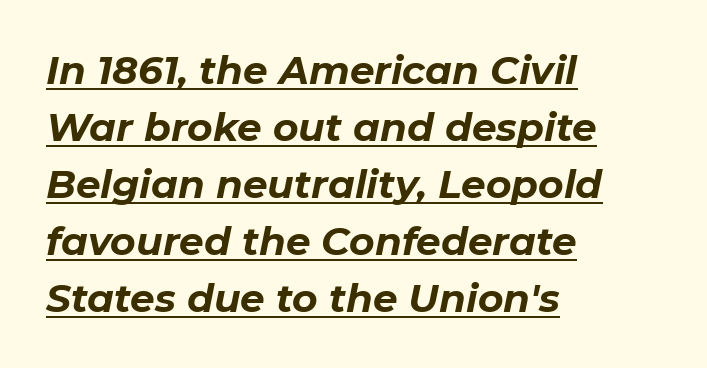
The image shows 39 px bold type, italic (leaning right); set left-aligned, normal line spacing (1.46x), normal letter spacing, underlined; low stroke contrast and a medium x-height.
